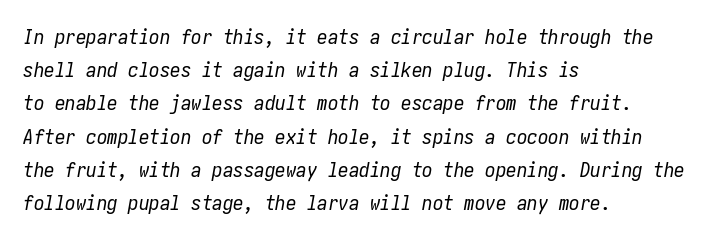
The typography opts for an oblique posture over an upright one. A light-to-regular cut is what we see here. A classic flush-left, rag-right setting is used for this passage. Glyph-to-glyph distance matches everyday printed text. The rows are spaced the way most documents space them. Letters rest on an invisible, unmarked baseline.
